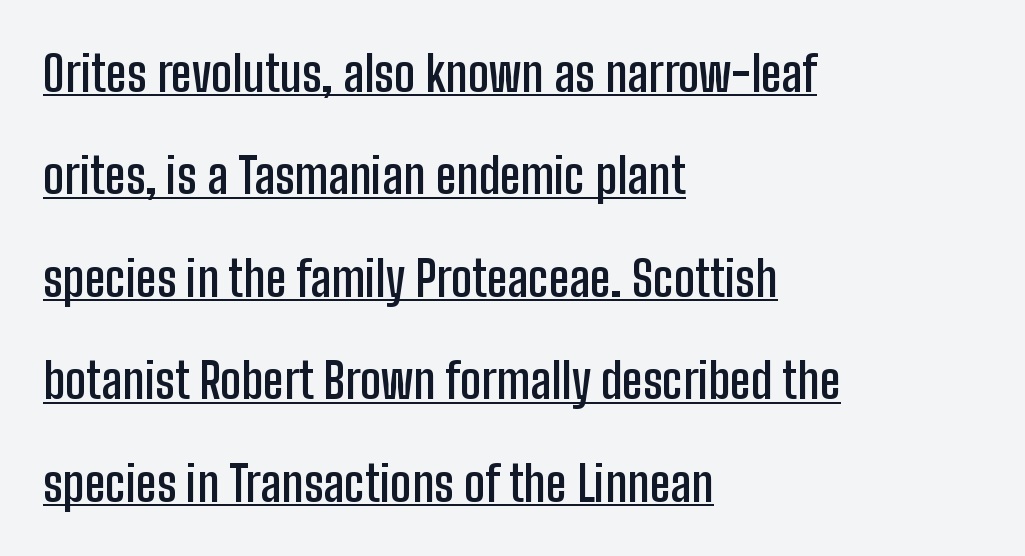
{"serif": "no", "italic": "no", "bold": "semi", "weight": "semibold", "width": "condensed", "stroke_contrast": "low", "x_height": "medium", "monospaced": "no", "underline": "yes", "align": "left", "line_spacing": "loose", "line_spacing_ratio": 2.09, "letter_spacing": "normal", "letter_spacing_em": 0.0, "glyph_px": 49}
